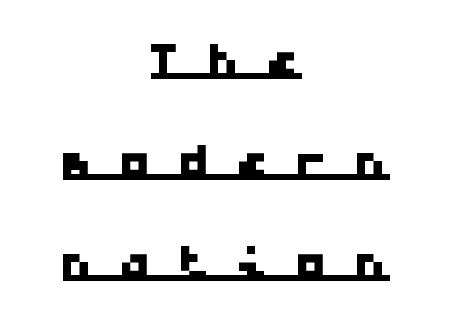
Q: Is the typeface a serif or a sans-serif typeface? A: Sans-serif.
Q: Is the text underlined? A: Yes.
Q: How is the paragraph aligned? A: Centered.
Q: Is the spacing between letters normal or unusually wide? A: Unusually wide.
Q: Is the spacing between lines tight, normal or loose? A: Normal.
Q: Width (condensed, normal, or wide)? A: Wide.
Q: Stroke contrast? A: Low.
Q: x-height? A: Medium.
Q: Monospaced? A: Yes.
